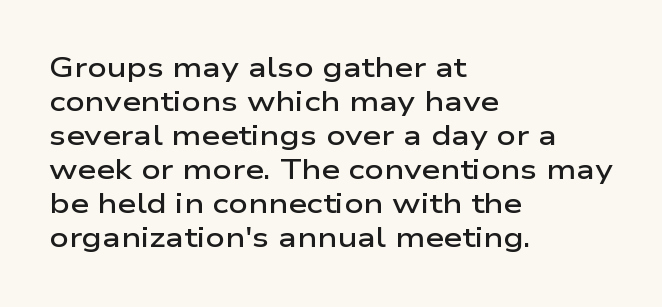
Q: Is the text bold? A: Semi-bold.
Q: Is the text italic (slanted)? A: No, it is upright.
Q: Is the text underlined? A: No.
Q: How is the paragraph aligned? A: Left-aligned.
Q: Is the spacing between letters normal or unusually wide? A: Normal.
Q: Is the spacing between lines tight, normal or loose? A: Normal.
